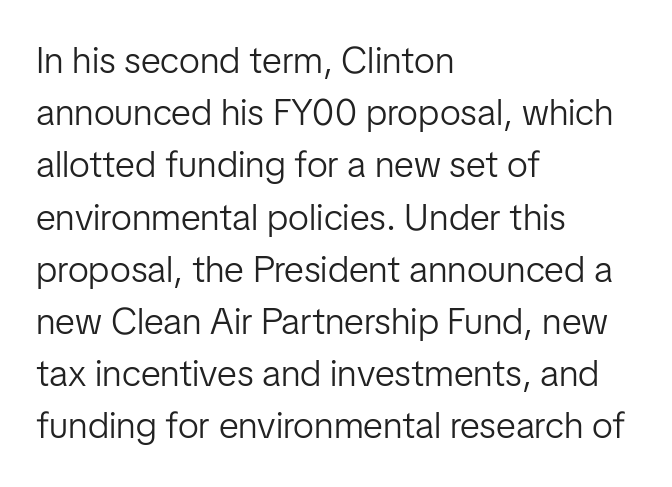
The compositor pushed each line to the left boundary. Regular leading. The face looks like a standard text weight, possibly lighter. This rendering features lettering with no underline. Does extra space separate the letters? No, they use regular spacing.
